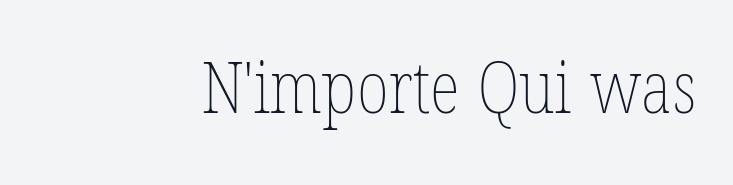
No extra tracking has been applied to these lines. This rendering features lettering with no underline. Compared with a typical body face, this is equally light or lighter still. The passage shown is typed in a proportional face where columns would drift.
